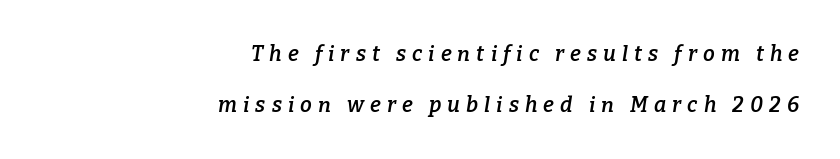
Q: Is the text bold? A: Semi-bold.
Q: Is the text italic (slanted)? A: Yes, it leans right by about 9 degrees.
Q: Is the text underlined? A: No.
Q: How is the paragraph aligned? A: Right-aligned.
Q: Is the spacing between letters normal or unusually wide? A: Unusually wide.
Q: Is the spacing between lines tight, normal or loose? A: Loose.
